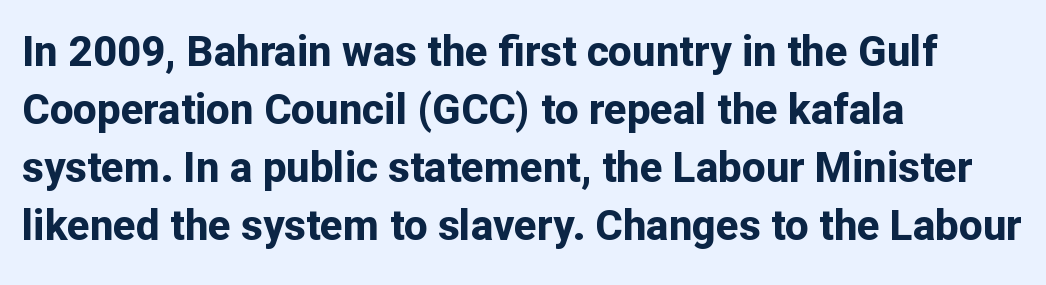
The strip under each line holds only bare page. Is there much room between lines? A standard amount, neither cramped nor airy. The specimen reads as upright at a glance. Caption: standard tracking, unaltered. Compared with a centered layout, this one pins lines to the left instead. The strokes are fattened all the way to bold.
